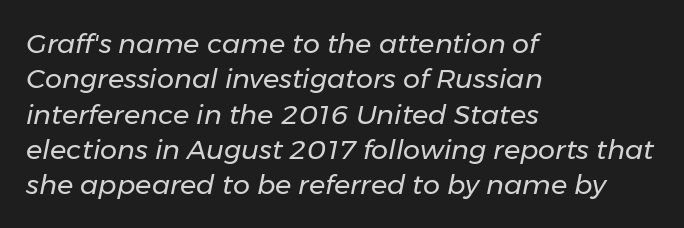
Q: Is the text bold? A: No.
Q: Is the text italic (slanted)? A: Yes, it leans right by about 11 degrees.
Q: Is the text underlined? A: No.
Q: How is the paragraph aligned? A: Left-aligned.
Q: Is the spacing between letters normal or unusually wide? A: Normal.
Q: Is the spacing between lines tight, normal or loose? A: Normal.
